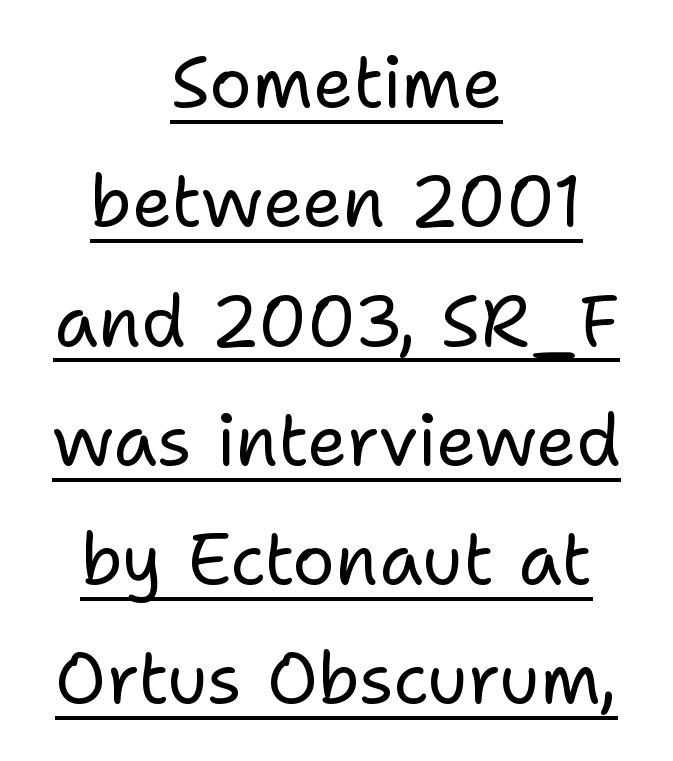
{"serif": "no", "italic": "no", "bold": "no", "weight": "regular", "width": "normal", "stroke_contrast": "low", "x_height": "medium", "monospaced": "no", "underline": "yes", "align": "center", "line_spacing": "normal", "line_spacing_ratio": 1.68, "letter_spacing": "normal", "letter_spacing_em": 0.0, "glyph_px": 71}
